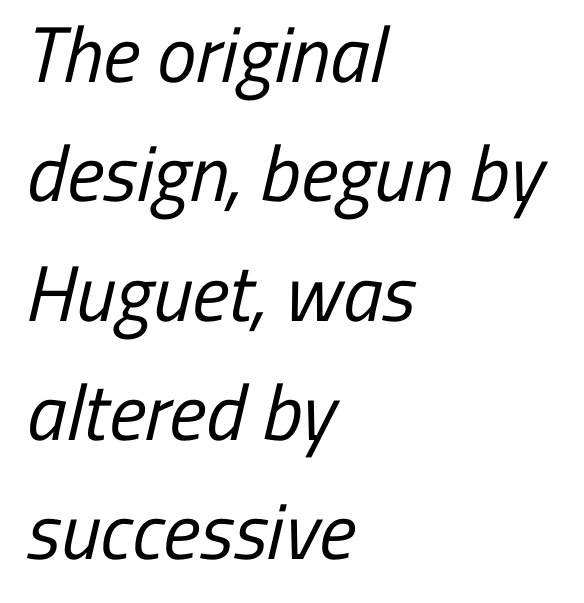
{"serif": "no", "bold": "no", "weight": "regular", "width": "condensed", "stroke_contrast": "low", "x_height": "medium", "monospaced": "no", "underline": "no", "align": "left", "line_spacing": "normal", "line_spacing_ratio": 1.51, "letter_spacing": "normal", "letter_spacing_em": 0.0, "glyph_px": 79}
